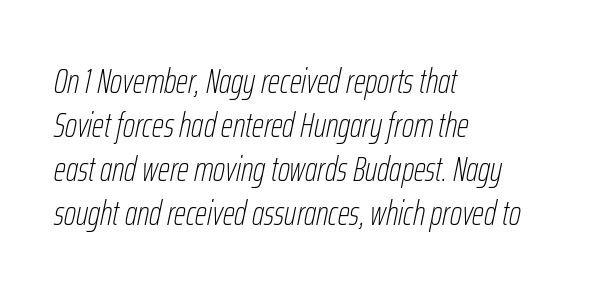
Every row of glyphs begins at an identical x-position on the left. A quiet, ordinary-to-light weight characterises the typeface. The letters sit at their default tracking, neither squeezed nor spread. The space beneath each line is pristine and unruled. The rows are spaced the way most documents space them.
